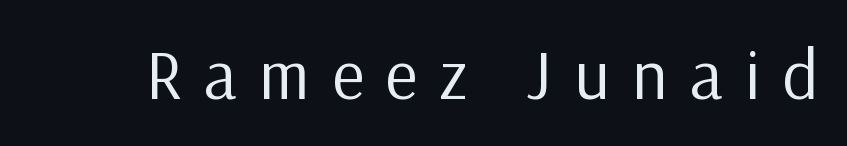
Spacing verdict: proportional, widths tailored to each character. Descenders hang freely into open space. Notice how the stems are strictly vertical — no italics here. Caption: expanded tracking, letters set apart. Think standard paragraph weight, or any step lighter than that.
